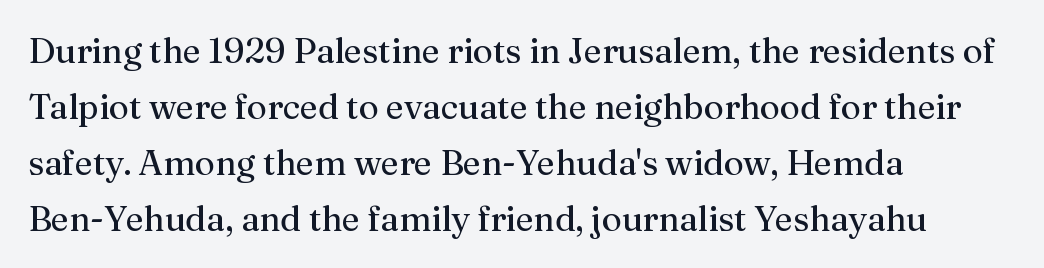
The image shows 35 px regular-weight serif type, upright; set left-aligned, normal line spacing (1.6x), normal letter spacing, not underlined; medium stroke contrast and a medium x-height.
